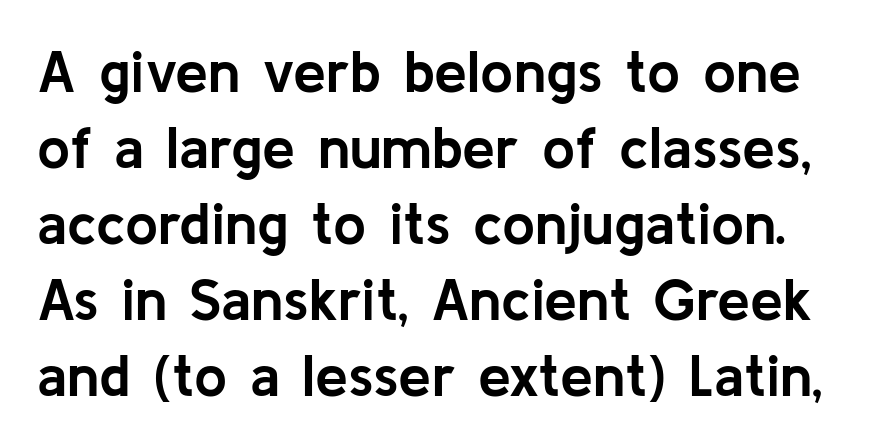
The image shows 59 px semibold sans-serif type, upright; set normal line spacing (1.29x), normal letter spacing, not underlined; low stroke contrast and a medium x-height.
